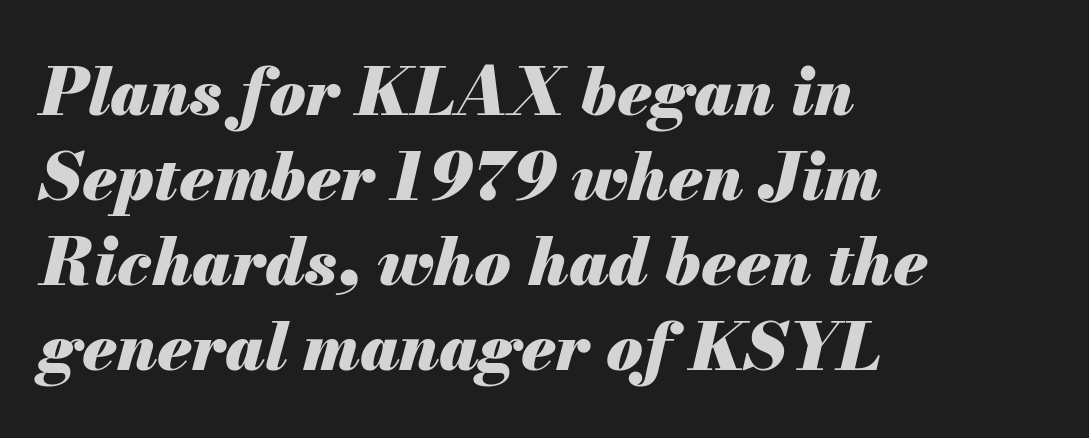
This block has exactly the height ordinary leading produces. The typography opts for an oblique posture over an upright one. A typesetter would call this proportional, since set widths differ per character. You could call the tracking neutral — neither tight nor loose.
